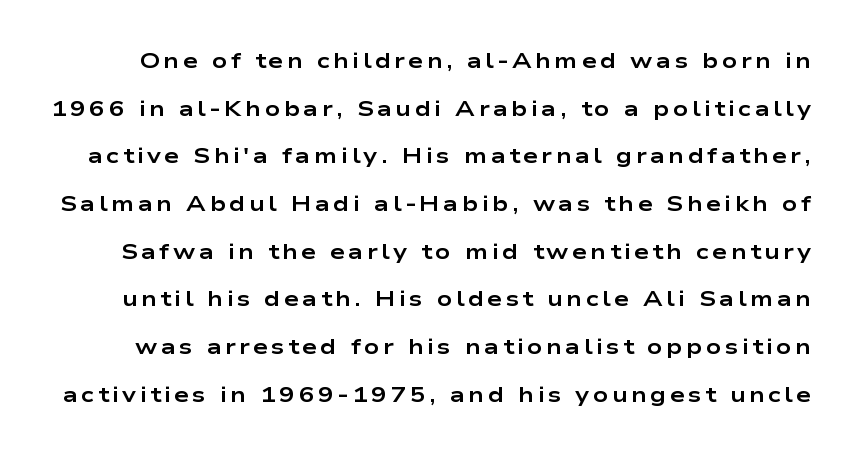
The foot of each line stays bare and open. This is the regular roman posture of the typeface. The face used here has the dense, thick strokes of a bold. What's the leading like? Stretched, with rows far apart.
